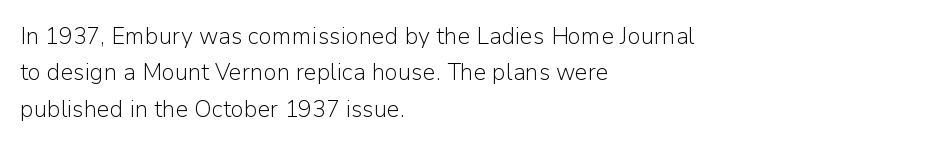
{"italic": "no", "bold": "no", "underline": "no", "align": "left", "line_spacing": "normal", "line_spacing_ratio": 1.58, "letter_spacing": "normal", "letter_spacing_em": 0.0, "glyph_px": 23}
